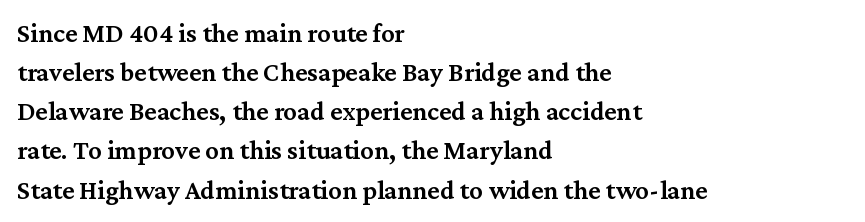
Horizontal alignment here is leftward, the default for most running prose. Semibold letterforms, between regular and bold. Each row of text sits above clean, open space. In terms of posture, this sample is upright. Rows of type keep a routine distance in the vertical direction.
